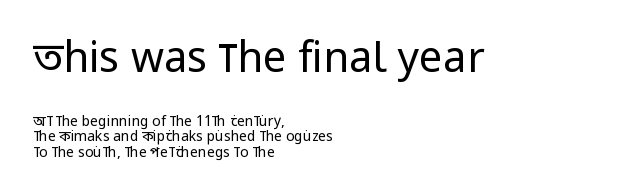
{"serif": "no", "italic": "no", "bold": "no", "weight": "regular", "width": "condensed", "stroke_contrast": "low", "x_height": "large", "monospaced": "no", "underline": "no", "align": "left", "line_spacing": "tight", "line_spacing_ratio": 1.1, "letter_spacing": "normal", "letter_spacing_em": 0.0, "larger_block": "first", "size_ratio": 3.0, "glyph_px": 42}
